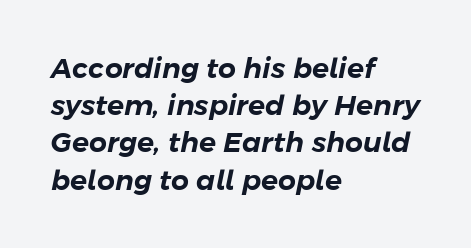
Is this a fixed-width face? No — the glyphs have proportional, varying widths. A typesetter would call this leading conventional body-copy spacing. The area under the type is left untouched. You could call the tracking neutral — neither tight nor loose. The font's italic variant was chosen for this text.
